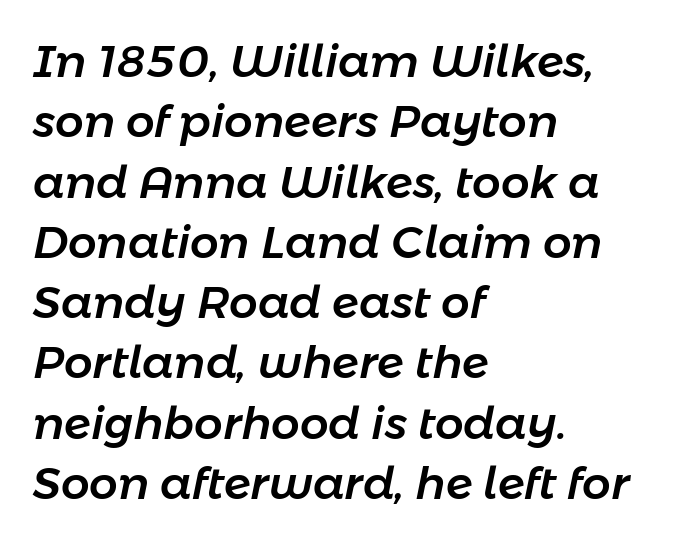
Q: Is the text italic (slanted)? A: Yes, it leans right by about 11 degrees.
Q: Is the text underlined? A: No.
Q: How is the paragraph aligned? A: Left-aligned.
Q: Is the spacing between letters normal or unusually wide? A: Normal.
Q: Is the spacing between lines tight, normal or loose? A: Normal.
Q: Width (condensed, normal, or wide)? A: Normal.
Q: Stroke contrast? A: Low.
Q: x-height? A: Medium.
Q: Monospaced? A: No.
